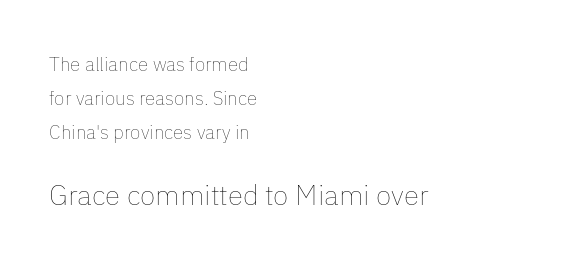
Q: Is the text bold? A: No.
Q: Is the text italic (slanted)? A: No, it is upright.
Q: Is the text underlined? A: No.
Q: How is the paragraph aligned? A: Left-aligned.
Q: Is the spacing between letters normal or unusually wide? A: Normal.
Q: Which block of text is set in a larger size, the first (top) or the second (bottom)? A: The second (bottom) one.
Q: Width (condensed, normal, or wide)? A: Normal.
Q: Stroke contrast? A: Low.
Q: x-height? A: Medium.
Q: Monospaced? A: No.
